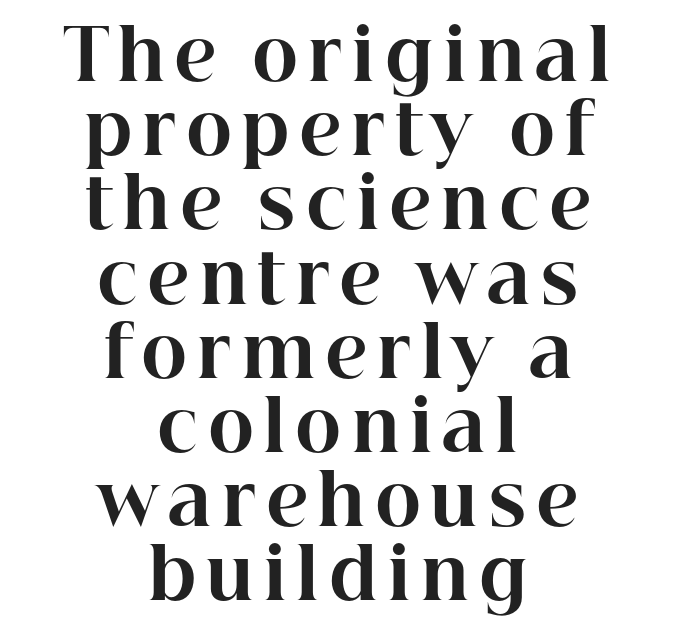
The rendering shows small feet on the letterforms — a serif design. Posture: vertical. Is the block centered? Yes — each line is placed symmetrically about the middle. The leading is snug, giving the passage a crowded texture. Is this a fixed-width face? No — the glyphs have proportional, varying widths. This is heavy type, rendered in bold.
